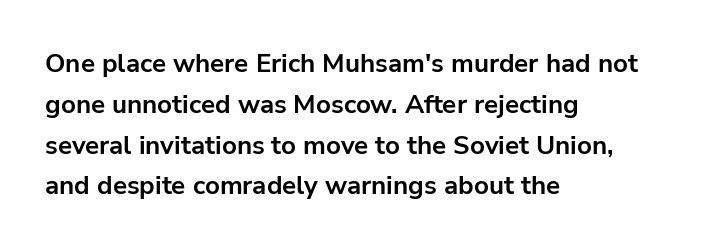
The image shows 26 px bold type, upright; set left-aligned, normal line spacing (1.57x), normal letter spacing, not underlined.
